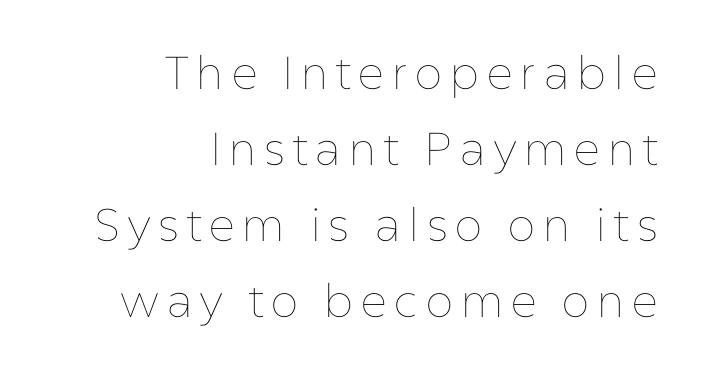
Only glyphs here, with clear space below each row. Where is the straight margin? On the right. The designer left line spacing at the default. Note the varied advance widths — an 'i' is clearly narrower than an 'm'. Summary of weight: not heavy and not bold. Quick note: not italic, upright.
